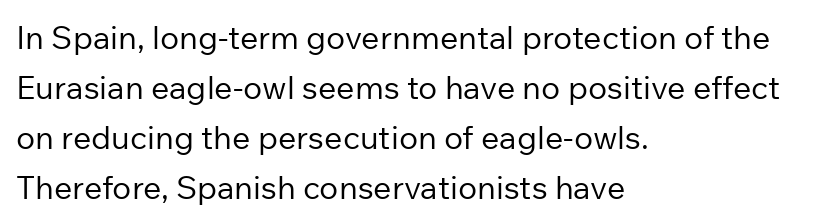
The image shows 32 px regular-weight sans-serif type, upright; set left-aligned, normal line spacing (1.56x), normal letter spacing, not underlined; low stroke contrast and a medium x-height.
